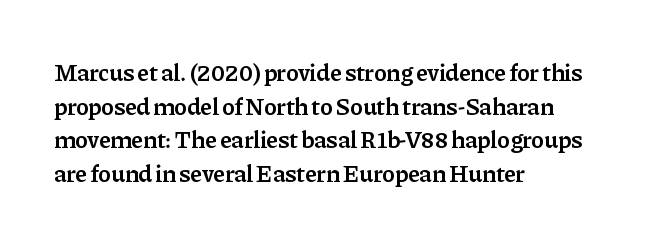
{"italic": "no", "bold": "semi", "underline": "no", "align": "left", "line_spacing": "normal", "line_spacing_ratio": 1.4, "letter_spacing": "normal", "letter_spacing_em": 0.0, "glyph_px": 24}
